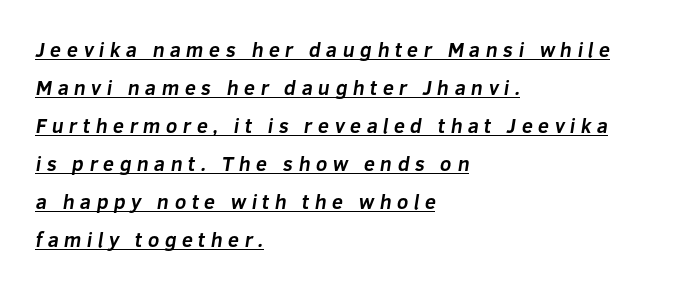
The image shows 20 px bold type; set left-aligned, loose line spacing (1.9x), unusually wide letter spacing (+0.27 em), underlined.
